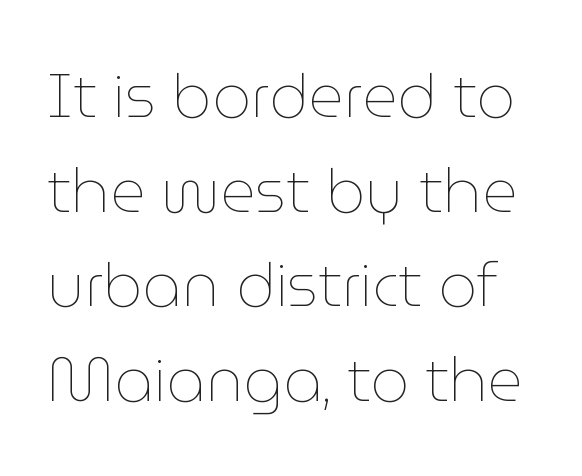
The image shows 61 px thin type, upright; set normal line spacing (1.55x), normal letter spacing, not underlined; low stroke contrast and a medium x-height.
